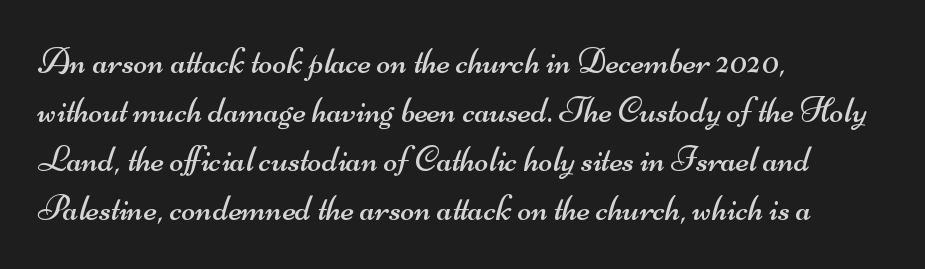
The image shows 37 px regular-weight, wide sans-serif type; set left-aligned, normal line spacing (1.32x), normal letter spacing, not underlined; medium stroke contrast and a small x-height.
